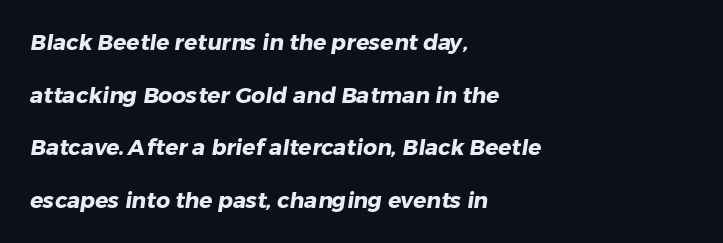
The image shows 22 px bold type; set left-aligned, loose line spacing (2.39x), normal letter spacing, not underlined.
